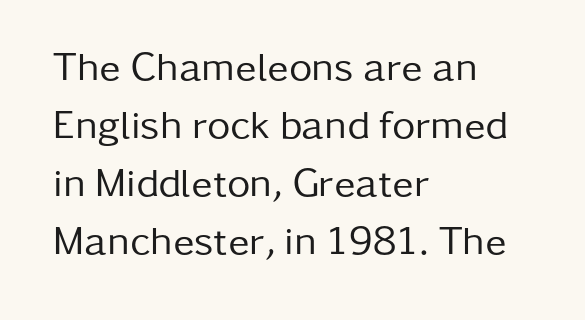
Q: Is the text bold? A: No.
Q: Is the text italic (slanted)? A: No, it is upright.
Q: Is the typeface a serif or a sans-serif typeface? A: Sans-serif.
Q: Is the text underlined? A: No.
Q: How is the paragraph aligned? A: Left-aligned.
Q: Is the spacing between letters normal or unusually wide? A: Normal.
Q: Is the spacing between lines tight, normal or loose? A: Normal.
Q: Width (condensed, normal, or wide)? A: Normal.
Q: Stroke contrast? A: Low.
Q: x-height? A: Medium.
Q: Monospaced? A: No.
